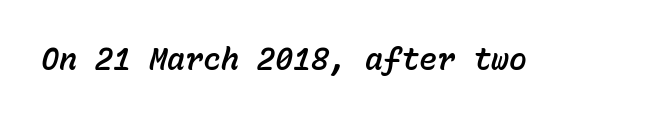
The image shows 30 px text type, italic (leaning right), monospaced; set normal letter spacing, not underlined; low stroke contrast and a medium x-height.
